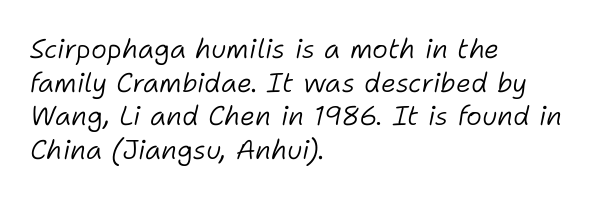
Q: Is the text bold? A: No.
Q: Is the text italic (slanted)? A: Yes, it leans right by about 11 degrees.
Q: Is the text underlined? A: No.
Q: How is the paragraph aligned? A: Left-aligned.
Q: Is the spacing between letters normal or unusually wide? A: Normal.
Q: Is the spacing between lines tight, normal or loose? A: Normal.
